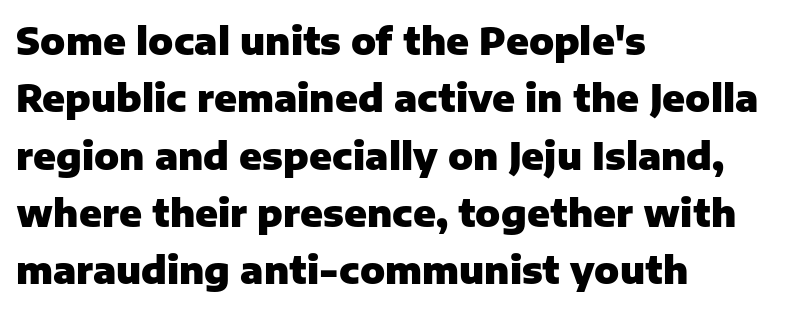
The image shows 37 px heavy sans-serif type, upright; set left-aligned, normal line spacing (1.55x), normal letter spacing, not underlined; low stroke contrast and a medium x-height.
